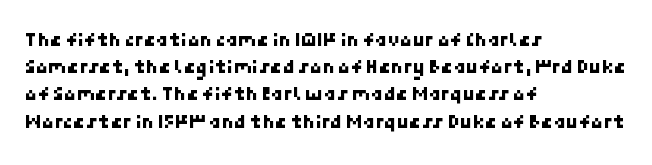
{"underline": "no", "align": "left", "line_spacing": "normal", "line_spacing_ratio": 1.36, "letter_spacing": "normal", "letter_spacing_em": 0.0, "glyph_px": 20}
